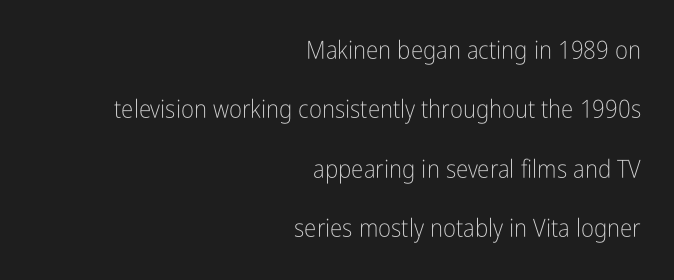
Lines of text with bare space underneath. Is the type heavy? It reads as light-to-regular instead. Summary of vertical rhythm: relaxed, with wide interline spacing. Is the letter spacing exaggerated? No — it looks like the ordinary default. The setting favours the right margin, as signatures and pull-quotes sometimes do. Vertical strokes here are truly vertical.
